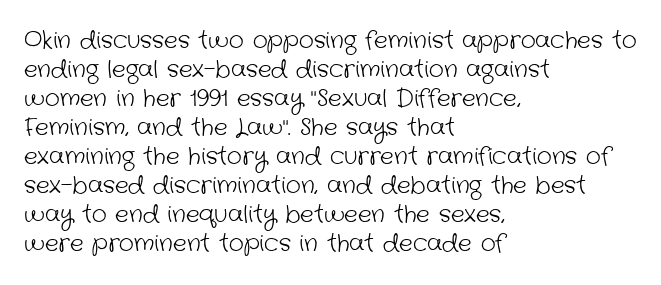
Lines of text with bare space underneath. Stems and bowls with no extra thickness — not bold. The rendering keeps characters at their native spacing. In terms of leading, this rendering sits right in the middle.
